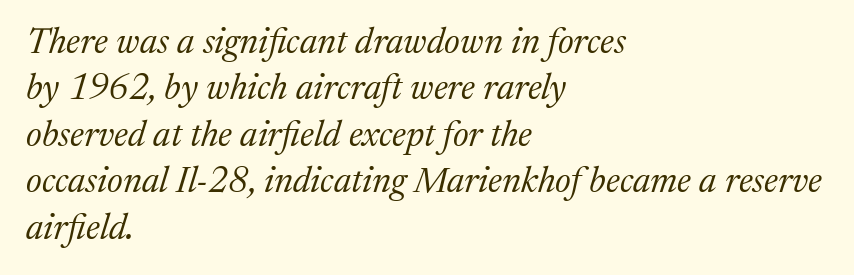
Stems and bowls with no extra thickness — not bold. Spacing between characters is what you'd get straight out of the box. A student would call this left alignment; a typographer would say flush left, rag right. The face used here is proportionally spaced, like ordinary book or web type. Leading: standard. The typography opts for an oblique posture over an upright one.
